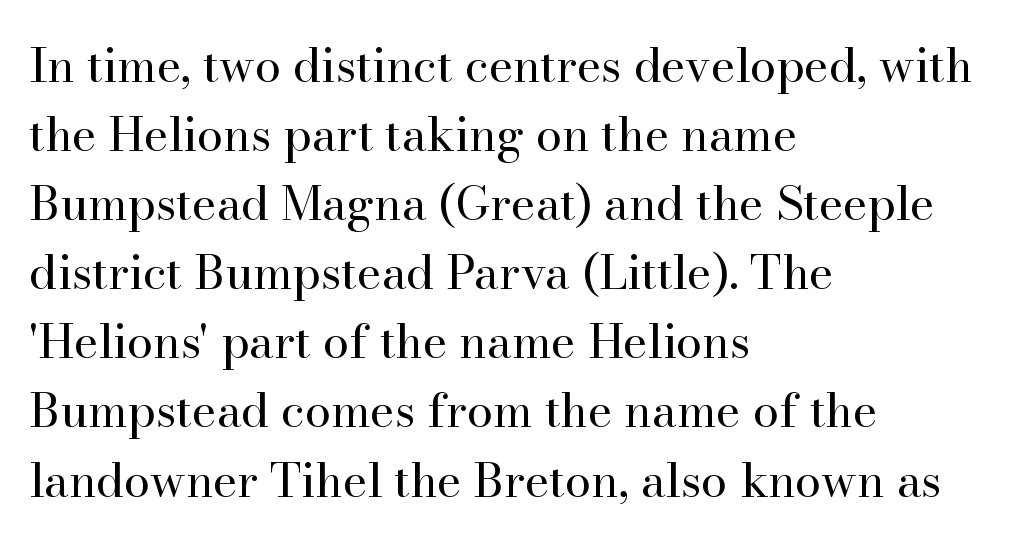
Q: Is the text bold? A: No.
Q: Is the text italic (slanted)? A: No, it is upright.
Q: Is the typeface a serif or a sans-serif typeface? A: Serif.
Q: Is the text underlined? A: No.
Q: How is the paragraph aligned? A: Left-aligned.
Q: Is the spacing between letters normal or unusually wide? A: Normal.
Q: Is the spacing between lines tight, normal or loose? A: Normal.
Q: Width (condensed, normal, or wide)? A: Normal.
Q: Stroke contrast? A: High.
Q: x-height? A: Small.
Q: Monospaced? A: No.
